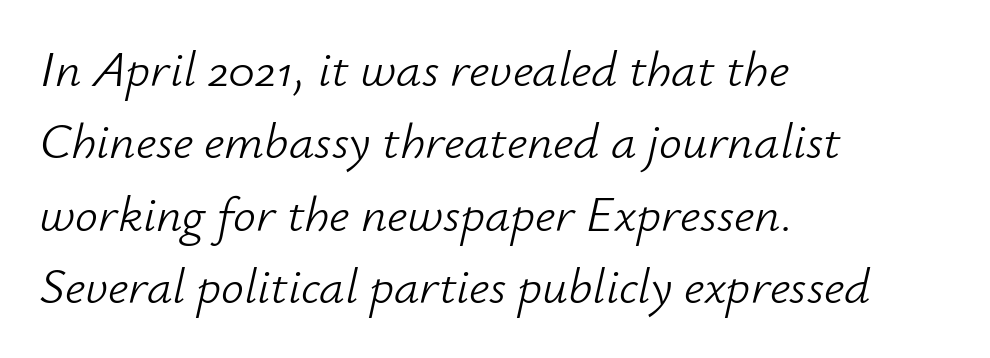
The image shows 51 px light type, italic (leaning right); set left-aligned, normal line spacing (1.42x), normal letter spacing, not underlined; low stroke contrast and a small x-height.
